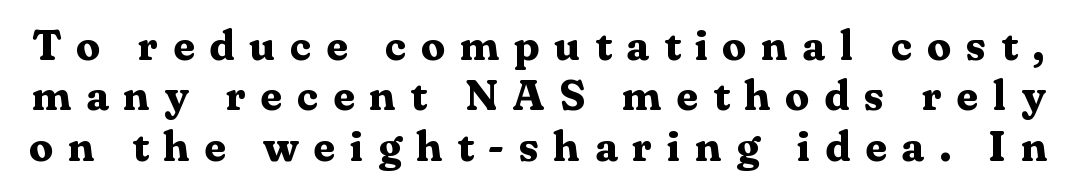
The image shows 43 px bold serif type, upright; set line spacing 1.17x, unusually wide letter spacing (+0.34 em), not underlined; medium stroke contrast and a medium x-height.
